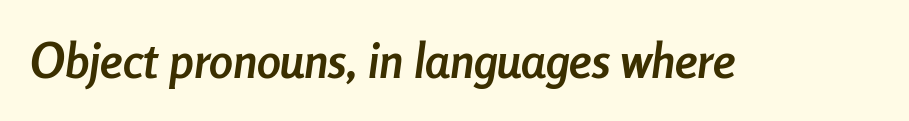
Q: Is the text bold? A: Yes.
Q: Is the text italic (slanted)? A: Yes, it leans right by about 8 degrees.
Q: Is the text underlined? A: No.
Q: Is the spacing between letters normal or unusually wide? A: Normal.
Q: Width (condensed, normal, or wide)? A: Condensed.
Q: Stroke contrast? A: Low.
Q: x-height? A: Medium.
Q: Monospaced? A: No.
